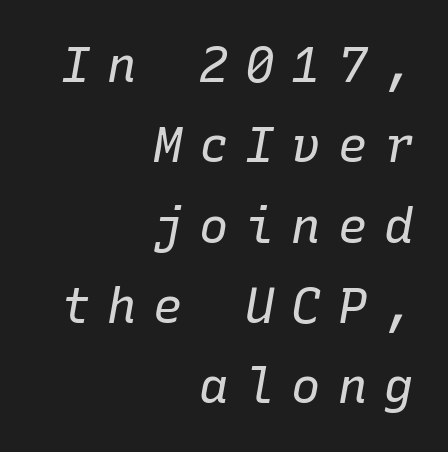
The image shows 49 px regular-weight type, italic (leaning right), monospaced; set right-aligned, normal line spacing (1.64x), unusually wide letter spacing (+0.34 em), not underlined; low stroke contrast and a medium x-height.
